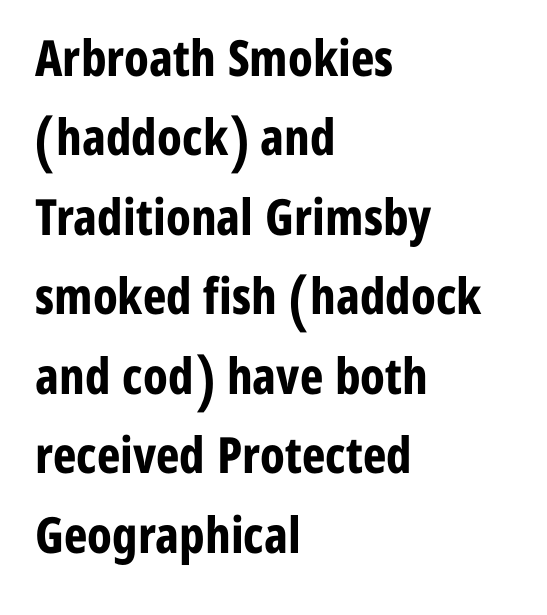
Weight: bold. Rendered with straight, roman letterforms. Descenders hang freely into open space. Inter-character spacing is left at the font's built-in metrics. In CSS terms this would be text-align: left. Evenly set lines give the paragraph a standard silhouette.
